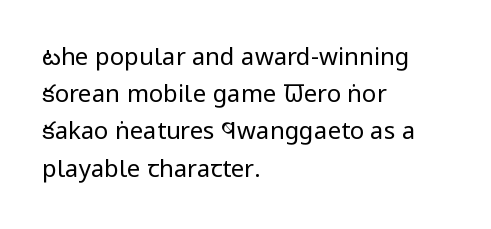
Q: Is the text bold? A: No.
Q: Is the text italic (slanted)? A: No, it is upright.
Q: Is the text underlined? A: No.
Q: How is the paragraph aligned? A: Left-aligned.
Q: Is the spacing between letters normal or unusually wide? A: Normal.
Q: Is the spacing between lines tight, normal or loose? A: Normal.
